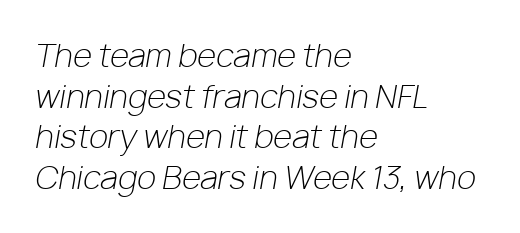
Stem width sits at or under what a default text font uses. A bare baseline throughout the passage. Would a proofreader flag this as italicized? Yes. Note the varied advance widths — an 'i' is clearly narrower than an 'm'. The tracking reads as untouched default to a designer's eye. Short and long lines alike share a common starting point at left.
